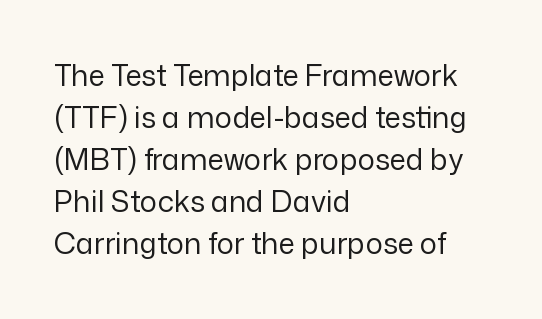
{"serif": "no", "italic": "no", "bold": "no", "weight": "regular", "width": "normal", "stroke_contrast": "low", "x_height": "medium", "monospaced": "no", "underline": "no", "align": "left", "line_spacing": "normal", "line_spacing_ratio": 1.45, "letter_spacing": "normal", "letter_spacing_em": 0.0, "glyph_px": 29}
